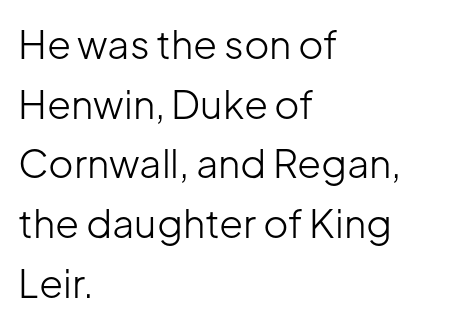
A normal amount of white space separates one row of letters from the next. Vertical strokes here are truly vertical. Plain, unruled lines of type. Check where the strokes stop: nothing finishes them off — pure sans.
